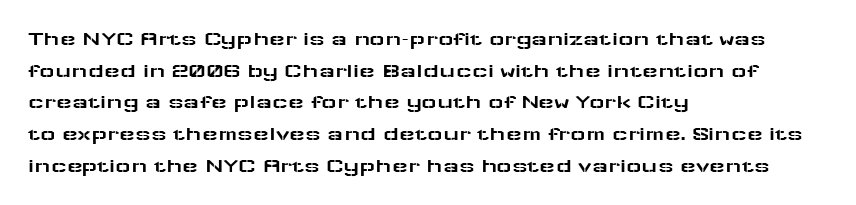
{"italic": "no", "underline": "no", "align": "left", "line_spacing": "normal", "line_spacing_ratio": 1.51, "letter_spacing": "normal", "letter_spacing_em": 0.0, "glyph_px": 21}
